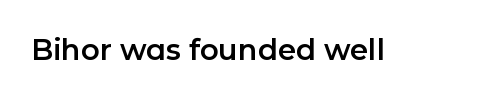
{"serif": "no", "italic": "no", "width": "normal", "stroke_contrast": "low", "x_height": "medium", "monospaced": "no", "underline": "no", "letter_spacing": "normal", "letter_spacing_em": 0.0, "glyph_px": 29}
